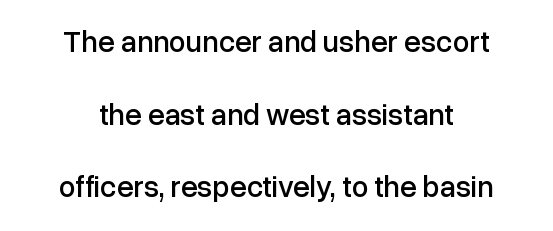
Interline gaps are noticeably wide in this sample. Vertical strokes here are truly vertical. These lines are rendered in a variable-pitch font. I'd call this a sans setting — the letters go barefoot. Between one letter and the next there's only the usual sliver of space.
